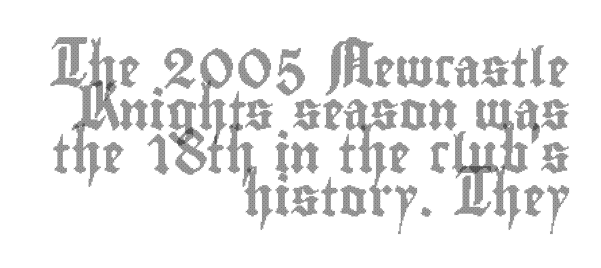
{"italic": "no", "width": "condensed", "x_height": "small", "monospaced": "no", "underline": "no", "align": "right", "line_spacing": "tight", "line_spacing_ratio": 1.13, "letter_spacing": "normal", "letter_spacing_em": 0.0, "glyph_px": 38}
